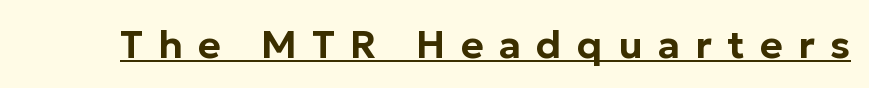
The image shows 39 px sans-serif type, upright; set unusually wide letter spacing (+0.39 em), underlined; low stroke contrast and a medium x-height.
